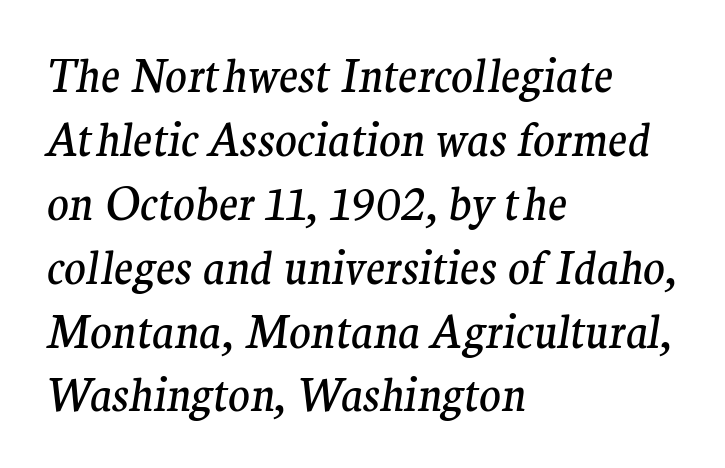
The image shows 45 px regular-weight serif type, italic (leaning right); set left-aligned, normal line spacing (1.42x), normal letter spacing, not underlined; medium stroke contrast and a medium x-height.
